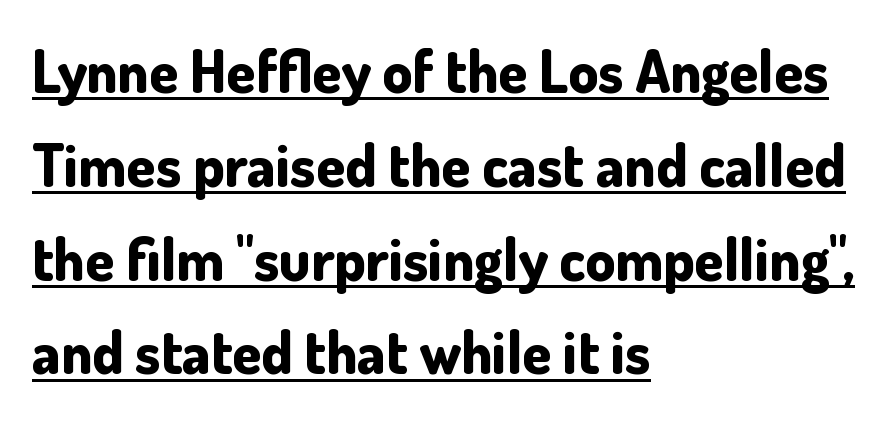
Q: Is the text bold? A: Yes.
Q: Is the text italic (slanted)? A: No, it is upright.
Q: Is the typeface a serif or a sans-serif typeface? A: Sans-serif.
Q: Is the text underlined? A: Yes.
Q: How is the paragraph aligned? A: Left-aligned.
Q: Is the spacing between letters normal or unusually wide? A: Normal.
Q: Is the spacing between lines tight, normal or loose? A: Normal.
Q: Width (condensed, normal, or wide)? A: Normal.
Q: Stroke contrast? A: Low.
Q: x-height? A: Small.
Q: Monospaced? A: No.
